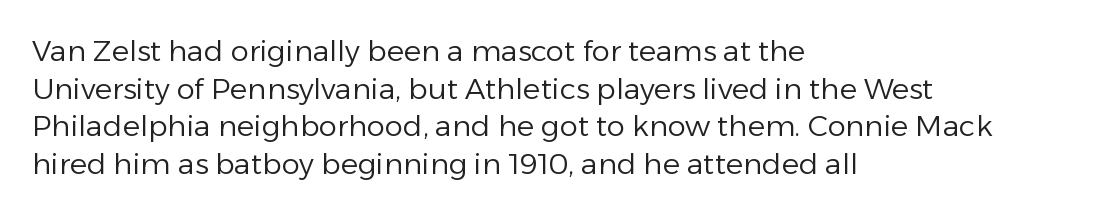
{"serif": "no", "italic": "no", "bold": "no", "weight": "regular", "width": "normal", "stroke_contrast": "low", "x_height": "medium", "monospaced": "no", "underline": "no", "align": "left", "line_spacing": "normal", "line_spacing_ratio": 1.3, "letter_spacing": "normal", "letter_spacing_em": 0.0, "glyph_px": 29}
